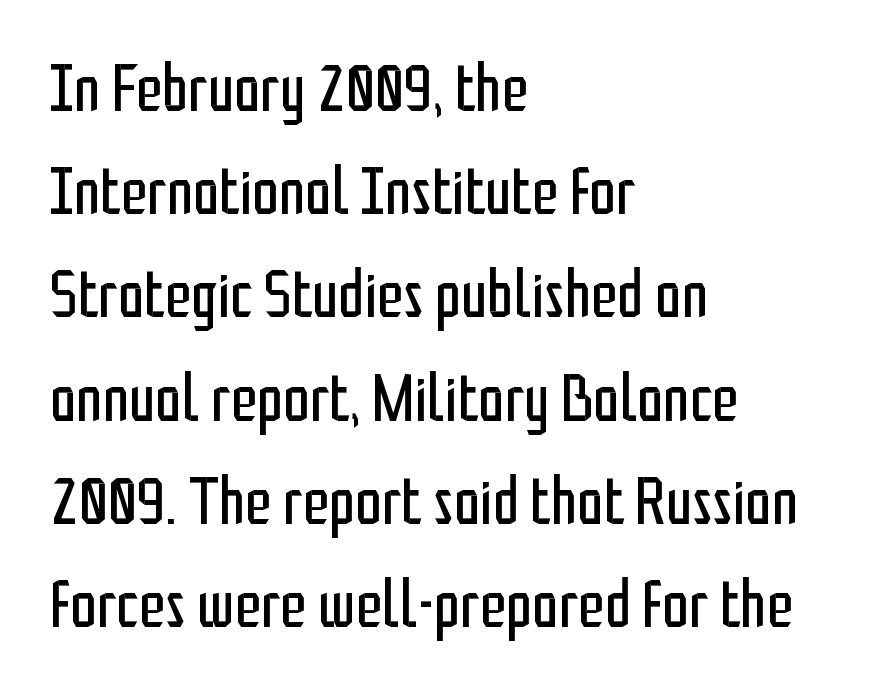
Successive baselines arrive at the customary interval. What kind of face is this? One without serifs — a sans. The line texture is even and compact thanks to regular tracking. Each letter keeps its own natural width here, so spacing adapts to shape. The letterforms sit at book weight or below.
